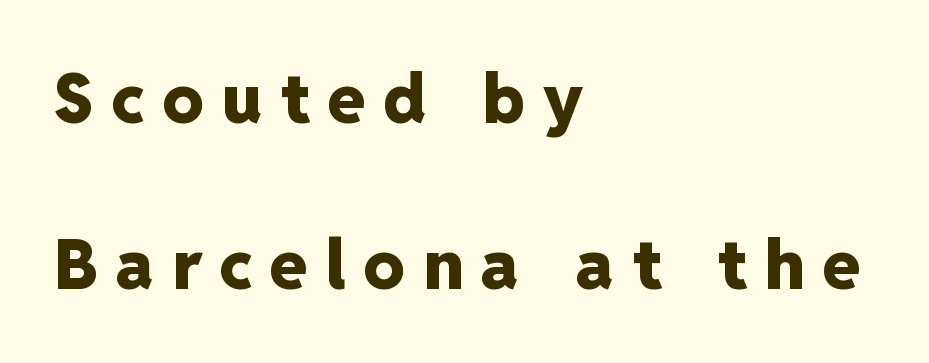
The image shows 68 px heavy sans-serif type, upright; set left-aligned, loose line spacing (2.44x), unusually wide letter spacing (+0.27 em), not underlined; low stroke contrast and a medium x-height.
